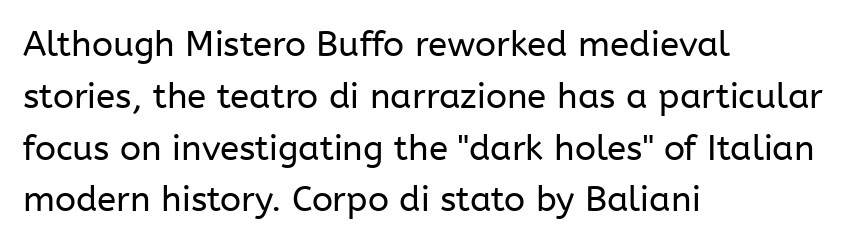
Type without underlining. Think of a printed novel: that variable character pitch is what you see here. Nope, not italic — everything's standing straight. The rendering anchors every line to the left-hand side. The font family rendered here belongs to the sans-serif group. The passage shown stacks its lines at a standard gap.
